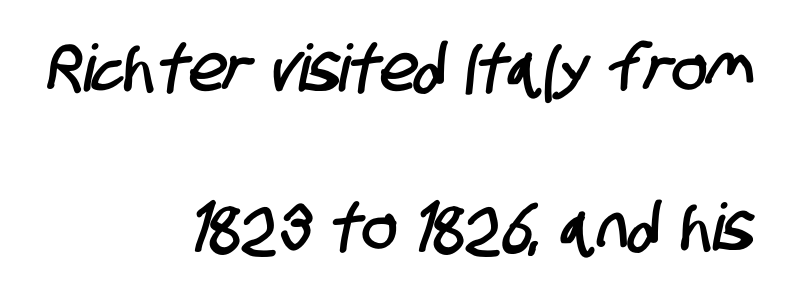
{"serif": "no", "width": "condensed", "stroke_contrast": "low", "x_height": "large", "monospaced": "no", "underline": "no", "align": "right", "line_spacing": "loose", "line_spacing_ratio": 2.44, "letter_spacing": "normal", "letter_spacing_em": 0.0, "glyph_px": 65}
